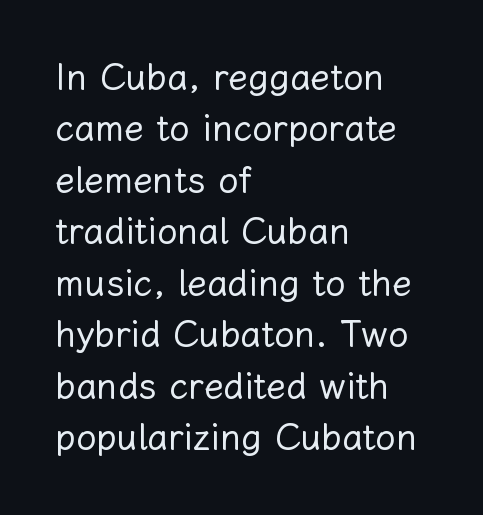
{"italic": "no", "bold": "no", "weight": "regular", "width": "normal", "stroke_contrast": "low", "x_height": "medium", "monospaced": "no", "underline": "no", "align": "left", "line_spacing": "normal", "line_spacing_ratio": 1.43, "letter_spacing": "normal", "letter_spacing_em": 0.0, "glyph_px": 36}
